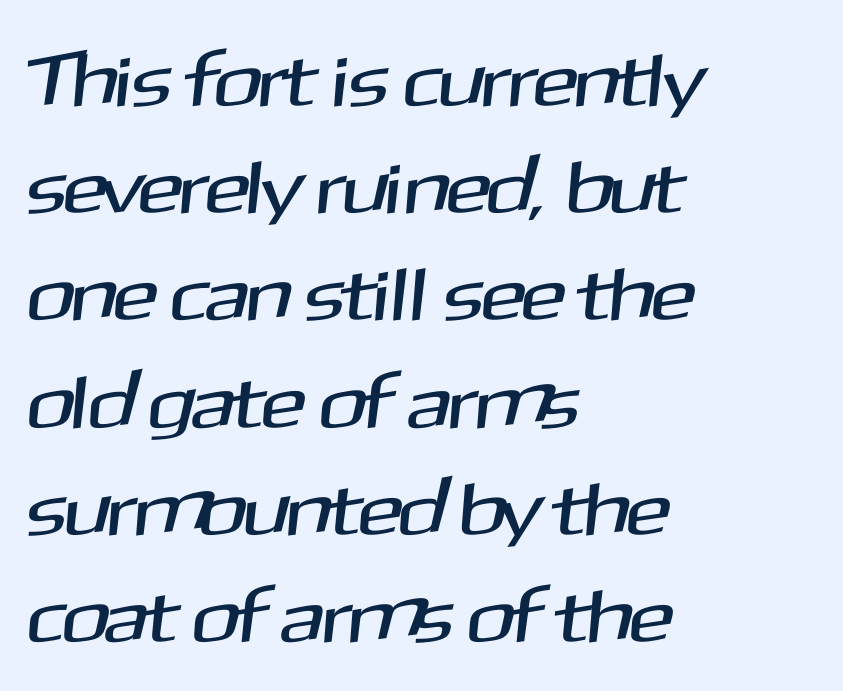
Q: Is the typeface a serif or a sans-serif typeface? A: Sans-serif.
Q: Is the text underlined? A: No.
Q: How is the paragraph aligned? A: Left-aligned.
Q: Is the spacing between letters normal or unusually wide? A: Normal.
Q: Is the spacing between lines tight, normal or loose? A: Normal.
Q: Width (condensed, normal, or wide)? A: Normal.
Q: Stroke contrast? A: Medium.
Q: x-height? A: Medium.
Q: Monospaced? A: No.
